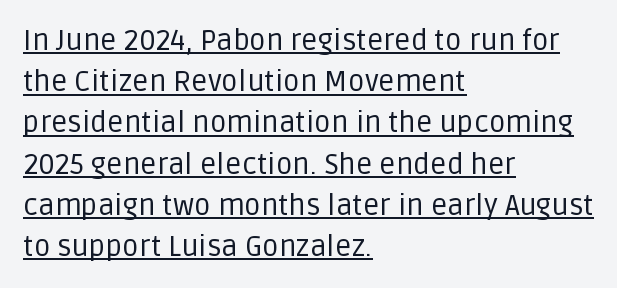
Left-aligned paragraph, ragged on the right. The letters advance in unequal steps, a hallmark of proportional type. The lettering is marked with a stroke running underneath it. This sample uses an upright cut, with every glyph sitting square on the baseline. The strokes are not fattened; the text isn't bold.
